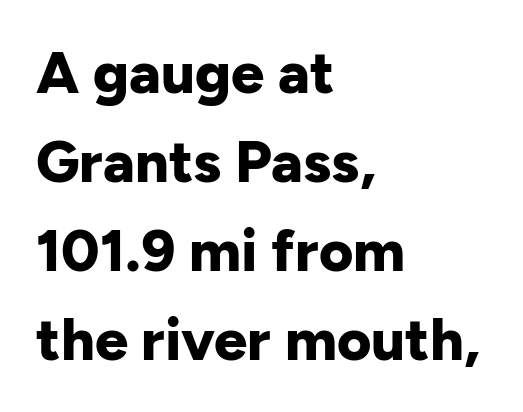
The image shows 59 px bold sans-serif type, upright; set left-aligned, normal line spacing (1.51x), normal letter spacing, not underlined; low stroke contrast and a medium x-height.
